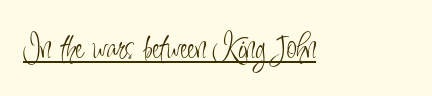
The letters advance in unequal steps, a hallmark of proportional type. The glyphs are accompanied by a horizontal stroke just below them. In terms of letterspacing, this is plain default setting. The font family rendered here belongs to the sans-serif group. Vertical stems look standard width or narrower in stroke.
